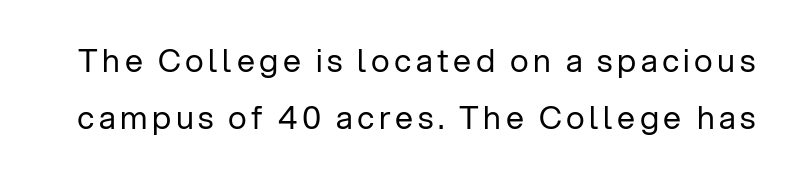
{"serif": "no", "italic": "no", "bold": "no", "weight": "regular", "width": "normal", "stroke_contrast": "low", "x_height": "medium", "monospaced": "no", "underline": "no", "line_spacing_ratio": 1.77, "glyph_px": 32}
